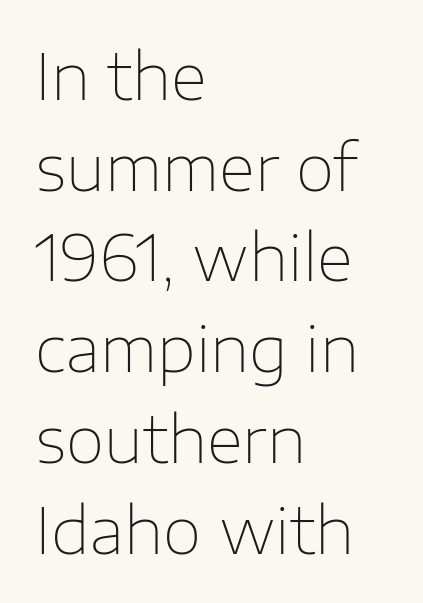
The image shows 63 px thin sans-serif type, upright; set left-aligned, normal line spacing (1.44x), normal letter spacing, not underlined; low stroke contrast and a medium x-height.
